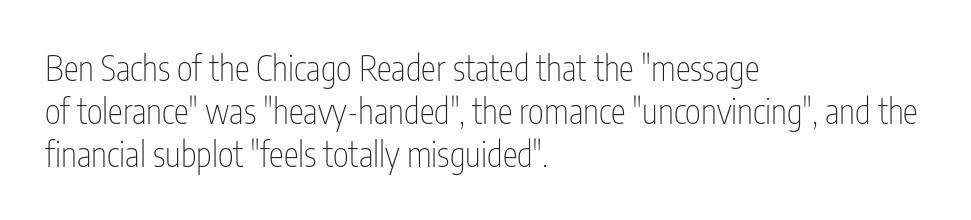
The image shows 34 px thin, condensed sans-serif type, upright; set left-aligned, normal line spacing (1.26x), normal letter spacing, not underlined; low stroke contrast and a medium x-height.
